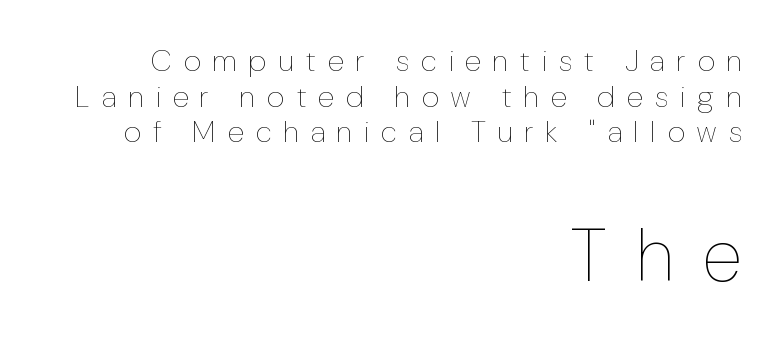
Q: Is the text bold? A: No.
Q: Is the text italic (slanted)? A: No, it is upright.
Q: Is the text underlined? A: No.
Q: How is the paragraph aligned? A: Right-aligned.
Q: Is the spacing between letters normal or unusually wide? A: Unusually wide.
Q: Which block of text is set in a larger size, the first (top) or the second (bottom)? A: The second (bottom) one.
Q: Width (condensed, normal, or wide)? A: Condensed.
Q: Stroke contrast? A: Low.
Q: x-height? A: Medium.
Q: Monospaced? A: No.
